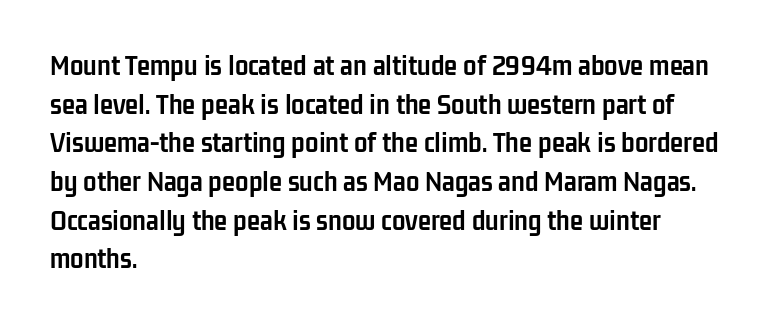
The type sits square on the baseline with zero lean. Just letters on the line, the space beneath them empty. The rendering anchors every line to the left-hand side. Do the characters align in a grid? No, the font is proportional. Line spacing here is normal. This sample uses a sans-serif face.
